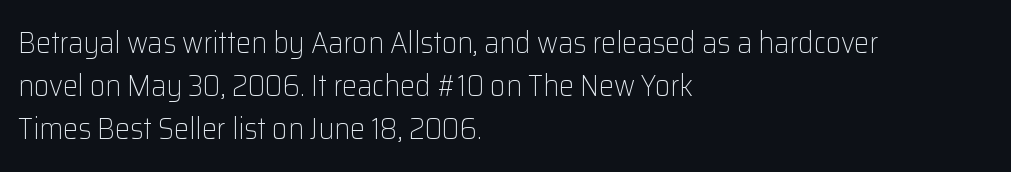
The space beneath each line is pristine and unruled. The lines in this sample share a left origin and differ only in where they stop. The letters stand upright; this is a roman face. Is there much room between lines? A standard amount, neither cramped nor airy. Observe the ordinary spacing: letters are neighbours, not strangers. These lines are composed in type without serifs.
